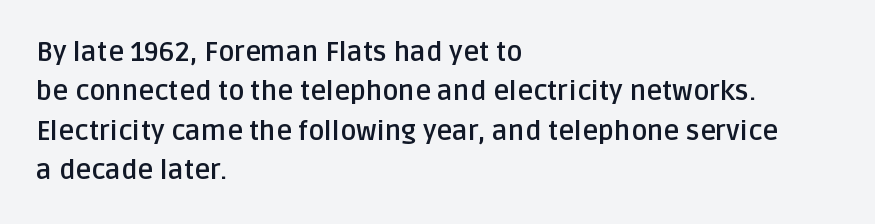
The line texture is even and compact thanks to regular tracking. Notice how the passage keeps a crisp vertical edge on the left only. Rendered with straight, roman letterforms. A bare baseline throughout the passage. One glance says typical: line gaps are just what's usual.
